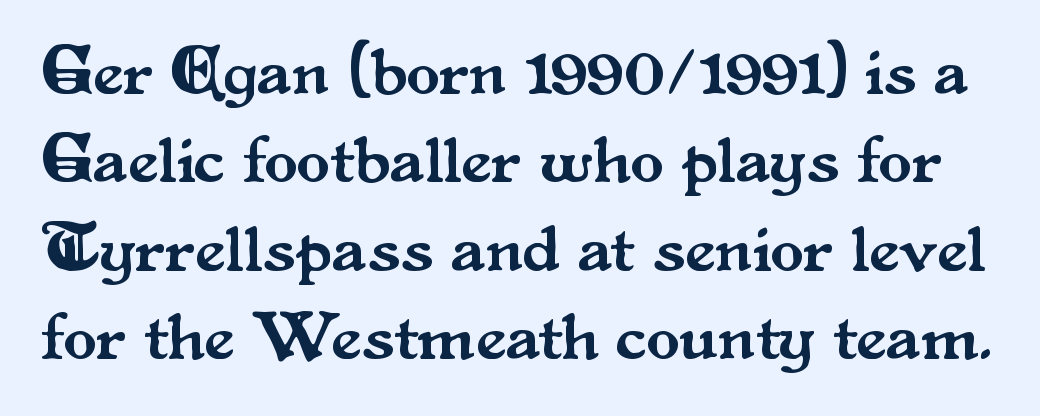
Vertically, the passage feels balanced, rows spaced as you'd expect. How are the letters spaced? Ordinarily, with no added tracking. Italic: no, the glyphs are upright roman. These lines are rendered in a variable-pitch font. Typographically, this falls in the serif category.
